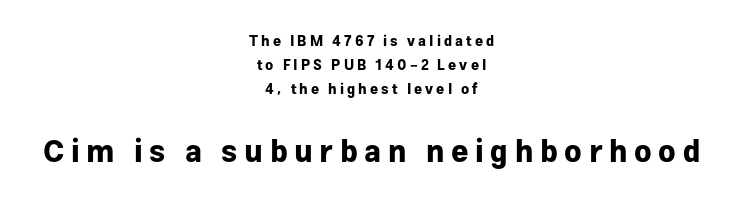
Grotesque or geometric, the face here clearly has no serifs. The tracking reads as deliberately expanded to a designer's eye. Looks like regular typesetting: each glyph gets only the width it needs. Typesetter's note: full bold, strokes at maximum text heaviness. Top chunk: small. Bottom chunk: large.
